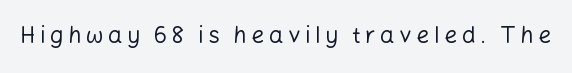
{"italic": "no", "bold": "no", "underline": "no", "glyph_px": 23}
